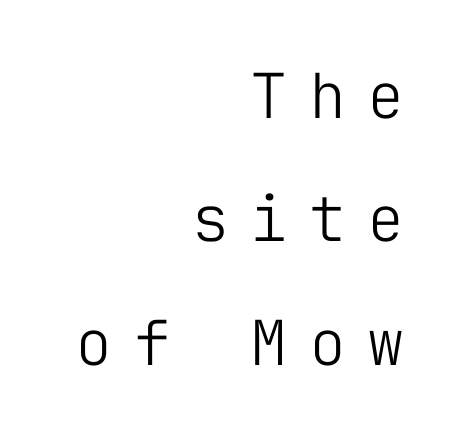
Every character here occupies the same horizontal width, giving the sample a typewriter-like rhythm. Note: no serifs on the glyphs. Horizontal alignment here is rightward, an uncommon choice for prose. The passage shown has open, widely tracked lettering throughout.
